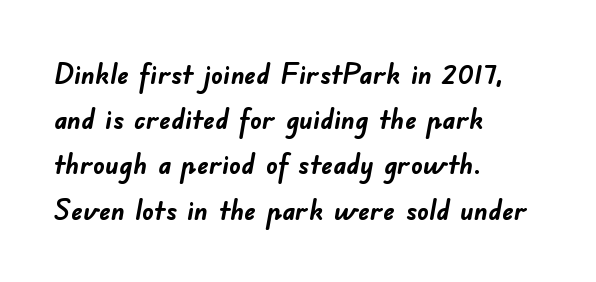
All the whitespace from short lines collects on the right. Are there feet on the stems? There aren't — it's a sans. Does extra space separate the letters? No, they use regular spacing. Nobody drew a line under any word here. Is there much room between lines? A standard amount, neither cramped nor airy.
